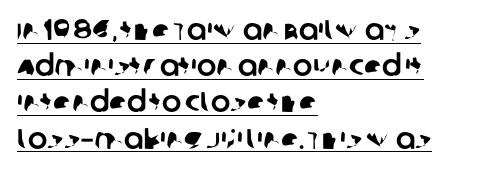
Q: Is the typeface a serif or a sans-serif typeface? A: Sans-serif.
Q: Is the text underlined? A: Yes.
Q: How is the paragraph aligned? A: Left-aligned.
Q: Is the spacing between letters normal or unusually wide? A: Normal.
Q: Is the spacing between lines tight, normal or loose? A: Normal.
Q: Width (condensed, normal, or wide)? A: Normal.
Q: Stroke contrast? A: Low.
Q: x-height? A: Large.
Q: Monospaced? A: No.
